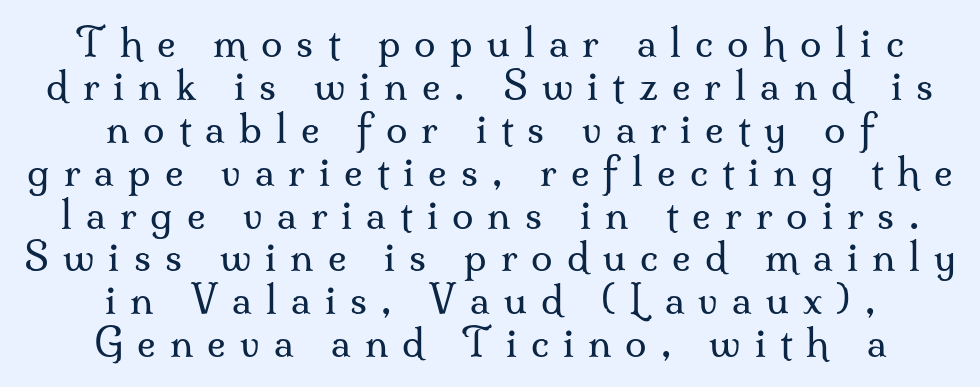
The image shows 39 px regular-weight serif type, upright; set centered, tight line spacing (1.1x), unusually wide letter spacing (+0.36 em), not underlined; medium stroke contrast and a small x-height.
